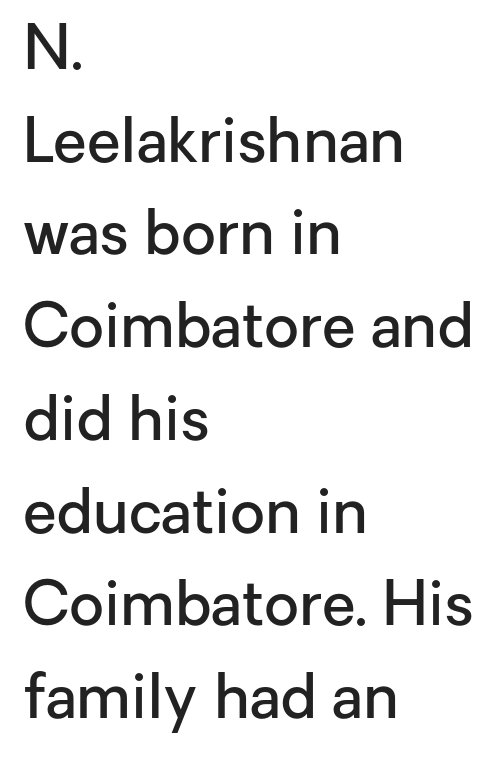
Q: Is the text bold? A: Semi-bold.
Q: Is the text italic (slanted)? A: No, it is upright.
Q: Is the typeface a serif or a sans-serif typeface? A: Sans-serif.
Q: Is the text underlined? A: No.
Q: How is the paragraph aligned? A: Left-aligned.
Q: Is the spacing between letters normal or unusually wide? A: Normal.
Q: Is the spacing between lines tight, normal or loose? A: Normal.
Q: Width (condensed, normal, or wide)? A: Normal.
Q: Stroke contrast? A: Low.
Q: x-height? A: Medium.
Q: Monospaced? A: No.
